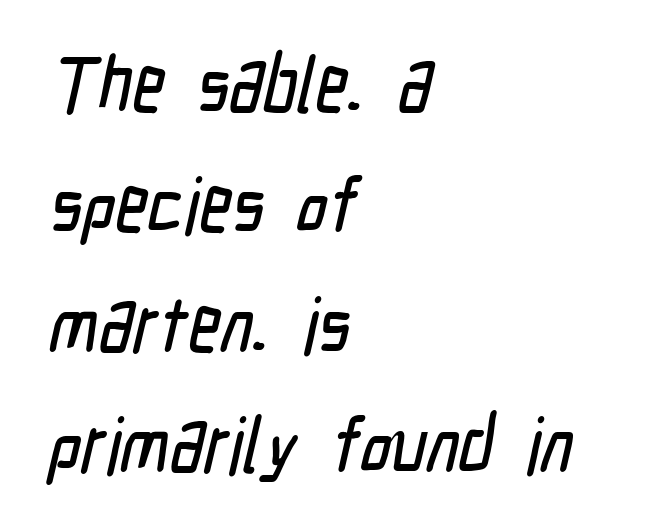
The image shows 78 px condensed sans-serif type; set left-aligned, normal line spacing (1.54x), normal letter spacing, not underlined; low stroke contrast and a medium x-height.
